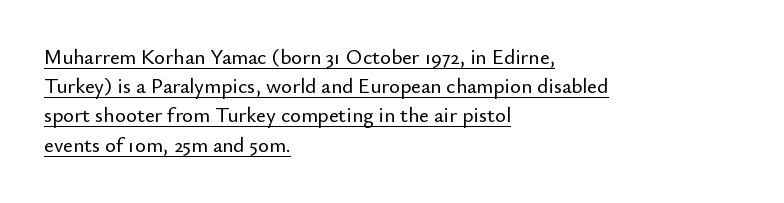
{"italic": "no", "underline": "yes", "align": "left", "line_spacing": "normal", "line_spacing_ratio": 1.39, "letter_spacing": "normal", "letter_spacing_em": 0.0, "glyph_px": 21}
